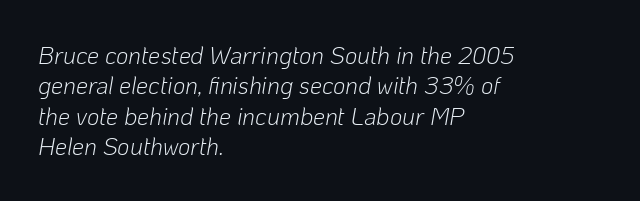
It's the slanting kind of type. Underline: absent. Is the stroke heavy? The answer is a plain regular-or-lighter. The lines are quadded left. This sample uses plain, unmodified letter spacing.
